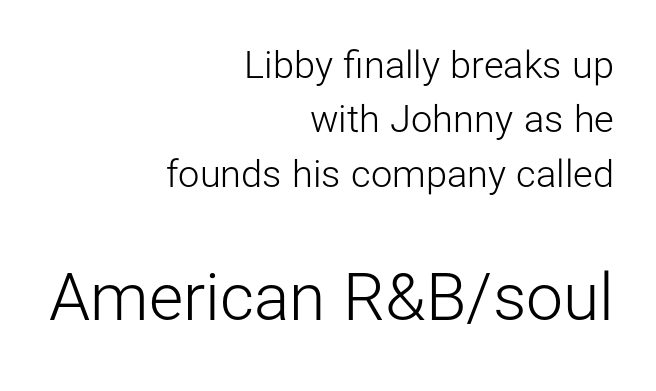
The image shows 66 px light sans-serif type, upright; set right-aligned, normal line spacing (1.43x), normal letter spacing, not underlined; the second (bottom) block is 1.74x larger; low stroke contrast and a medium x-height.
